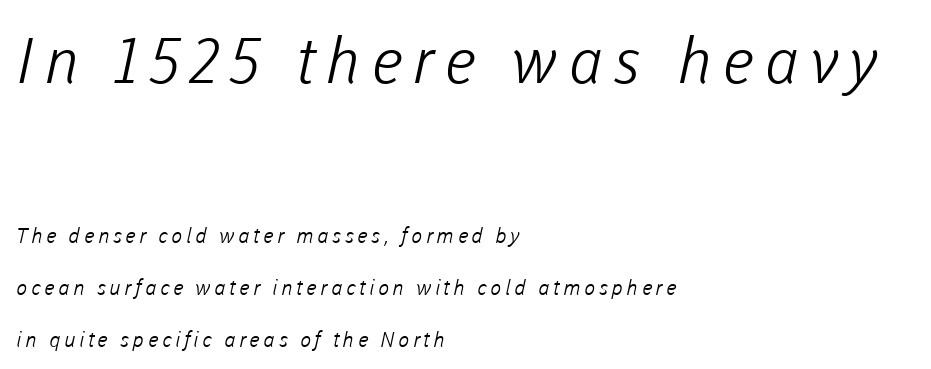
{"serif": "no", "bold": "no", "weight": "light", "width": "normal", "stroke_contrast": "low", "x_height": "medium", "monospaced": "no", "underline": "no", "align": "left", "line_spacing": "loose", "line_spacing_ratio": 2.46, "larger_block": "first", "size_ratio": 3.0, "glyph_px": 63}
